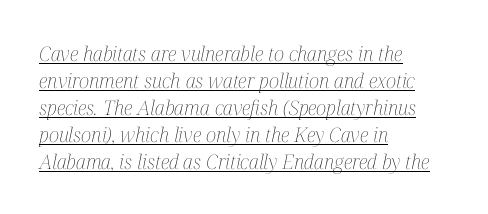
Every character sits at an angle, as italics do. Compared with a typical body face, this is equally light or lighter still. Line starts are locked; line ends wander. Tracking value appears to be zero — textbook default spacing. This sample keeps an unexceptional amount of space between lines.
